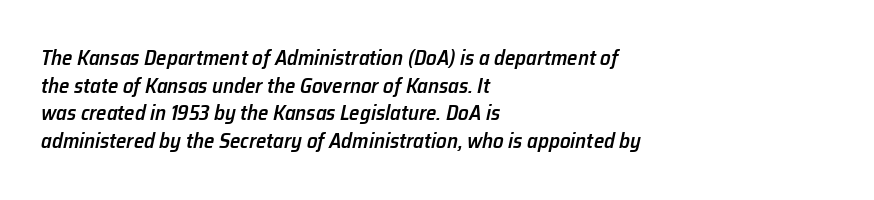
Q: Is the text bold? A: Semi-bold.
Q: Is the text italic (slanted)? A: Yes, it leans right by about 12 degrees.
Q: Is the text underlined? A: No.
Q: How is the paragraph aligned? A: Left-aligned.
Q: Is the spacing between letters normal or unusually wide? A: Normal.
Q: Is the spacing between lines tight, normal or loose? A: Normal.
